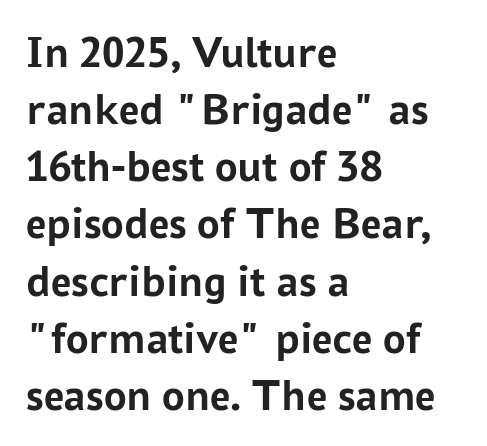
Tracking value appears to be zero — textbook default spacing. You could not count columns in this text — the font is proportionally spaced. The passage shown is not underscored anywhere. This sample is left-justified, so line endings fall wherever the words run out. How would I describe the line gaps? Plain and ordinary. Bold? Absolutely — the strokes are thick and heavy.
